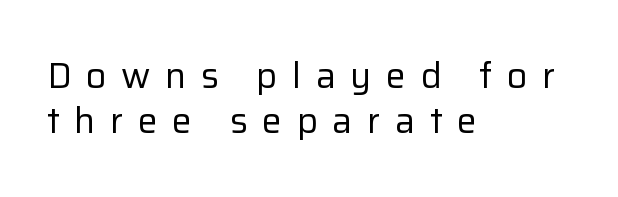
{"serif": "no", "italic": "no", "bold": "no", "weight": "regular", "width": "normal", "stroke_contrast": "low", "x_height": "medium", "monospaced": "no", "underline": "no", "align": "left", "line_spacing": "normal", "line_spacing_ratio": 1.26, "letter_spacing": "wide", "letter_spacing_em": 0.4, "glyph_px": 36}
